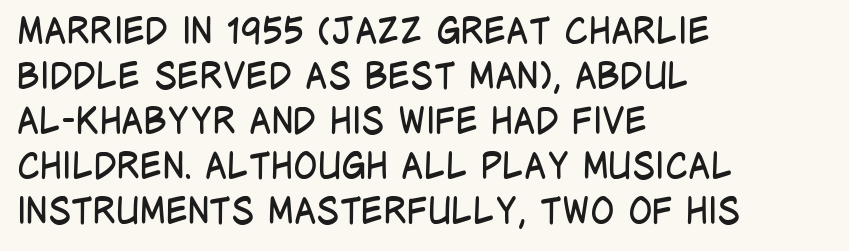
The image shows 36 px regular-weight, condensed sans-serif type, upright; set left-aligned, normal line spacing (1.25x), normal letter spacing, not underlined; low stroke contrast and a large x-height.
